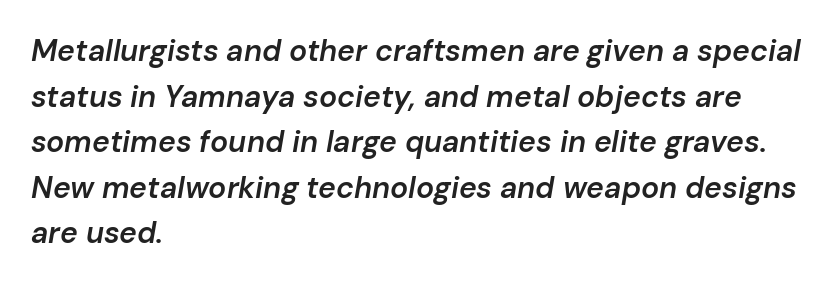
The image shows 30 px semibold type, italic (leaning right); set left-aligned, normal line spacing (1.52x), normal letter spacing, not underlined; low stroke contrast and a medium x-height.
